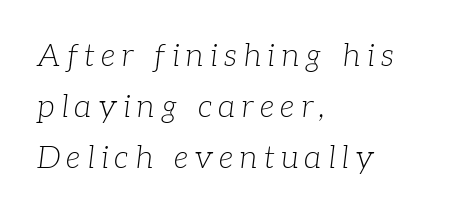
Bare-footed words on every line. The passage shown leans; its letterforms are oblique. These lines stack with their left ends in a neat column. Examine the stroke ends and you'll spot serifs. Spacing between characters has been opened up far beyond the box default. Does the leading feel generous? No, just average.
